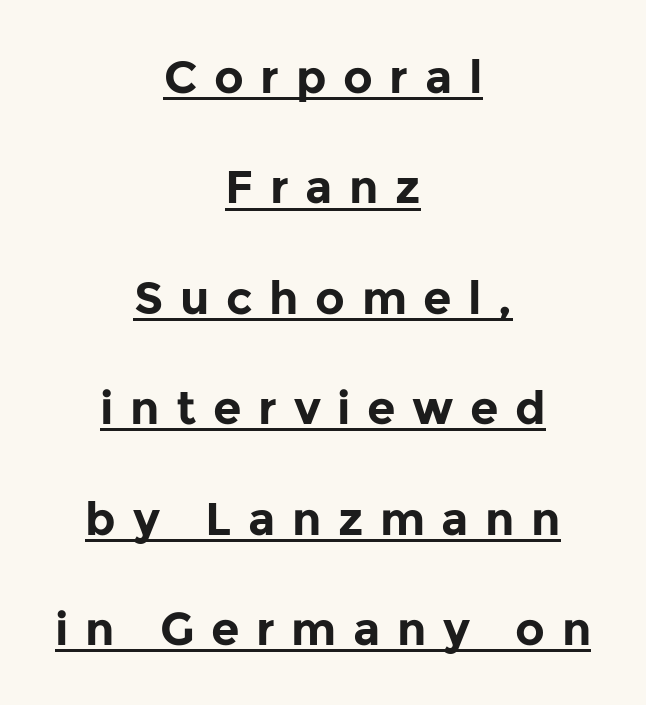
{"serif": "no", "italic": "no", "bold": "yes", "weight": "bold", "width": "normal", "stroke_contrast": "low", "x_height": "medium", "monospaced": "no", "underline": "yes", "align": "center", "line_spacing": "loose", "line_spacing_ratio": 2.4, "letter_spacing": "wide", "letter_spacing_em": 0.36, "glyph_px": 46}
